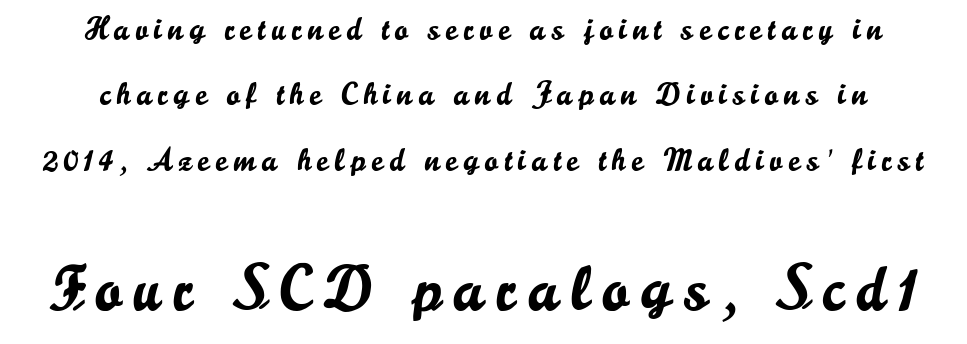
Q: Is the text italic (slanted)? A: Yes.
Q: Is the typeface a serif or a sans-serif typeface? A: Sans-serif.
Q: Is the text underlined? A: No.
Q: Is the spacing between lines tight, normal or loose? A: Loose.
Q: Which block of text is set in a larger size, the first (top) or the second (bottom)? A: The second (bottom) one.
Q: Width (condensed, normal, or wide)? A: Normal.
Q: Stroke contrast? A: Low.
Q: x-height? A: Small.
Q: Monospaced? A: No.
